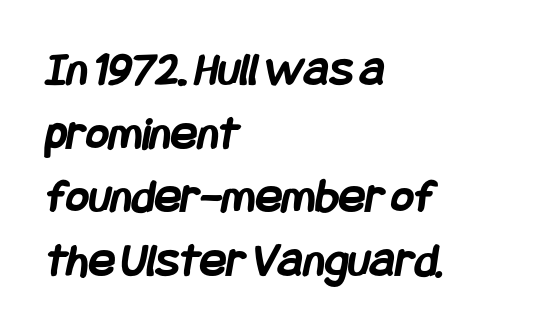
{"serif": "no", "bold": "yes", "weight": "semibold", "width": "condensed", "stroke_contrast": "low", "x_height": "large", "underline": "no", "align": "left", "line_spacing": "normal", "line_spacing_ratio": 1.3, "letter_spacing": "normal", "letter_spacing_em": 0.0, "glyph_px": 49}
